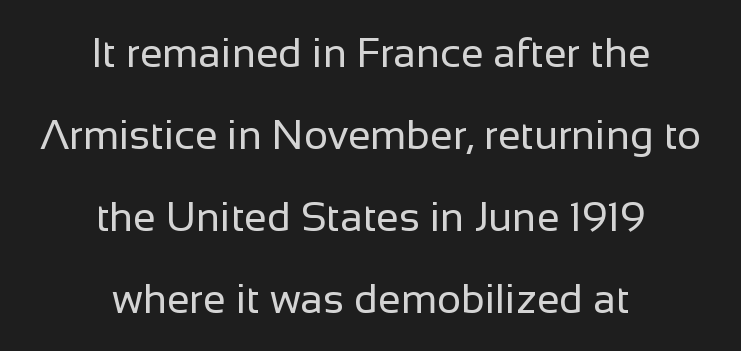
The image shows 41 px regular-weight sans-serif type, upright; set centered, loose line spacing (2.0x), normal letter spacing, not underlined; low stroke contrast and a medium x-height.
